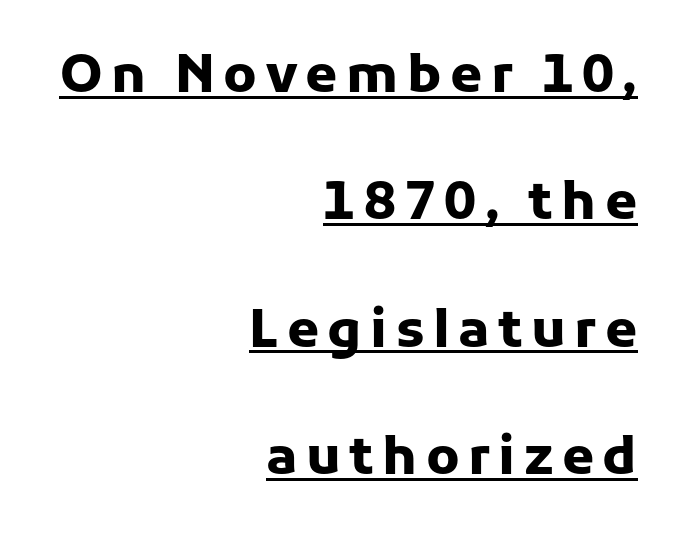
{"serif": "no", "italic": "no", "bold": "yes", "weight": "heavy", "width": "normal", "stroke_contrast": "low", "x_height": "medium", "monospaced": "no", "underline": "yes", "align": "right", "line_spacing": "loose", "line_spacing_ratio": 2.45, "glyph_px": 52}
